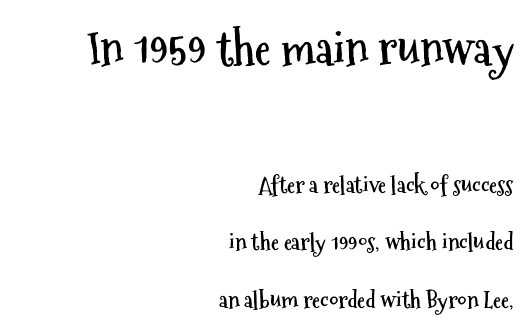
Heft: maximum for text — a bold. The designer went with a sans here, leaving each stem footless. Here the glyphs are tracked normally, forming tight word shapes. Alignment: flush right. Clear beneath every line of the passage.
